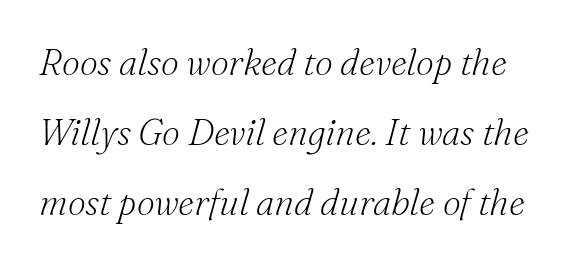
The text carries the slant typical of an italic or oblique font. In terms of leading, this rendering errs on the spacious side. Note the varied advance widths — an 'i' is clearly narrower than an 'm'. What kind of face is this? One with serifs. The words here are not underlined. The line texture is even and compact thanks to regular tracking.
